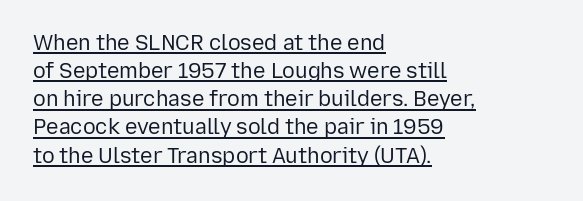
Is this a heavy cut? Hardly; it is regular or lighter. A baseline rule has been typeset under these characters. Every stem runs plumb, perpendicular to the baseline. The lines sit at an ordinary, default distance from one another. These lines are set flush left with a ragged right edge. Short note: letters normally spaced.
